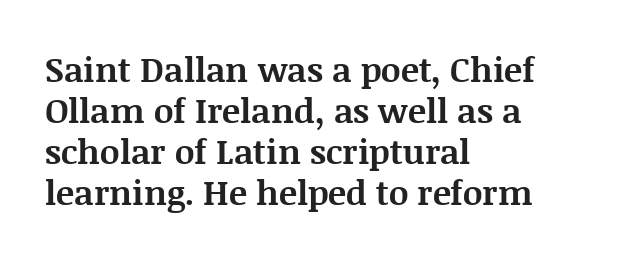
The image shows 34 px bold serif type, upright; set left-aligned, line spacing 1.21x, normal letter spacing, not underlined; medium stroke contrast and a large x-height.
